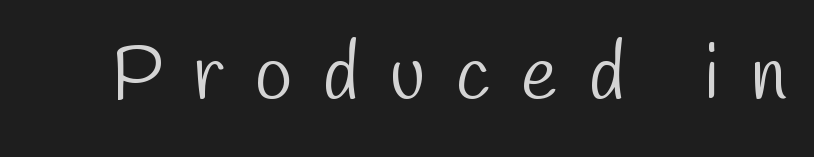
{"serif": "no", "bold": "no", "weight": "light", "width": "condensed", "stroke_contrast": "low", "x_height": "medium", "monospaced": "no", "underline": "no", "letter_spacing": "wide", "letter_spacing_em": 0.4, "glyph_px": 77}
